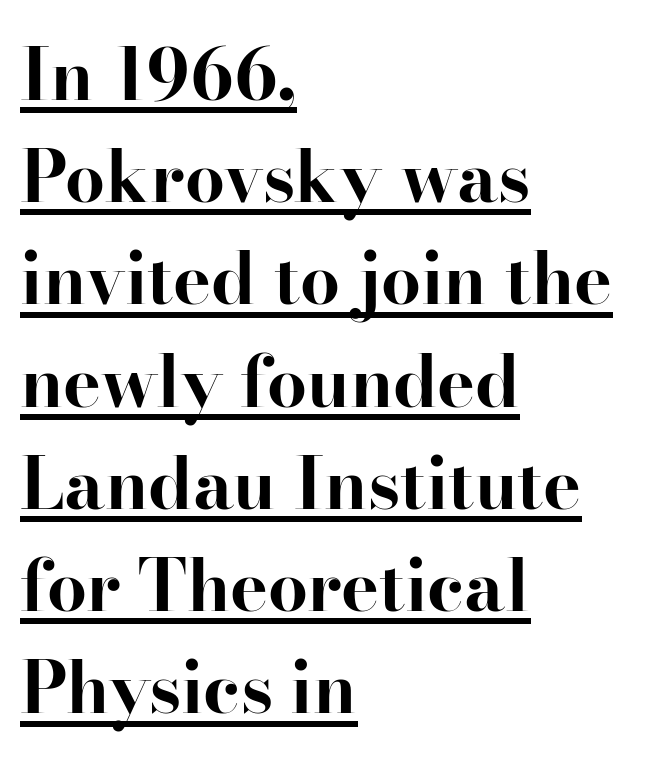
Left-aligned paragraph, ragged on the right. Does the weight exceed regular? Yes, all the way to bold. In terms of letterform style, serifs are clearly present. The leading is moderate, giving the passage an even texture. This rendering leaves character spacing at its baseline value.
